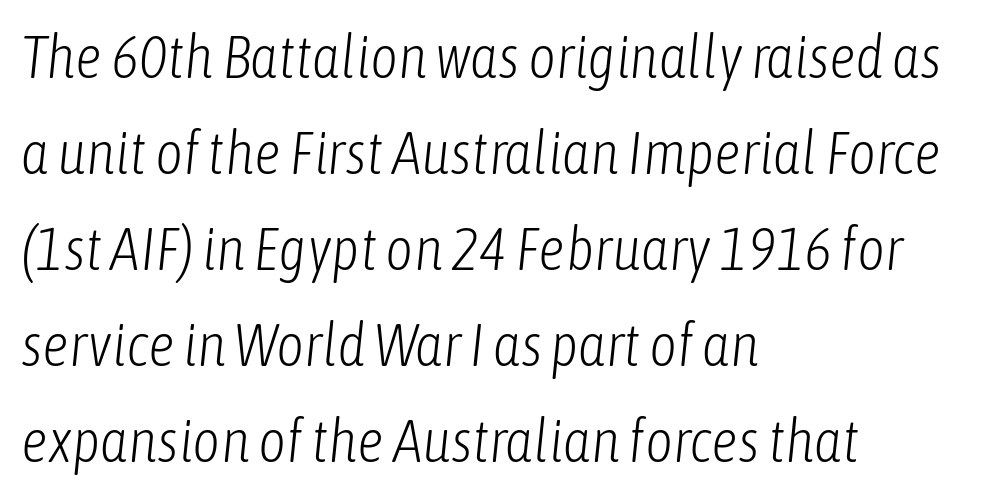
Is the block centered? No — it sits flush against the left margin. Weight: regular or lighter. Each row of text sits above clean, open space. This is oblique type, the kind used for emphasis or titles.
